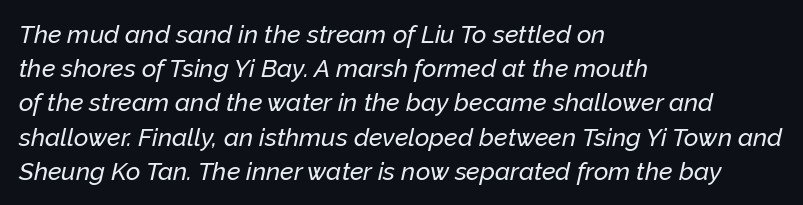
The image shows 25 px text type, italic (leaning right); set left-aligned, normal line spacing (1.37x), normal letter spacing, not underlined.
